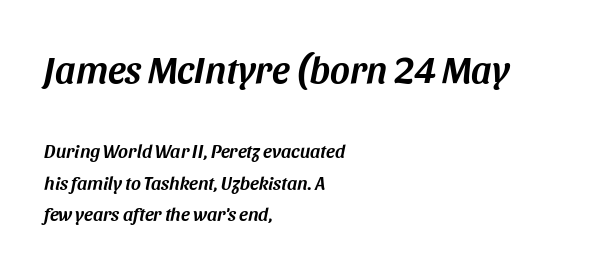
The image shows 38 px text type, italic (leaning right); set left-aligned, normal line spacing (1.67x), normal letter spacing, not underlined; the first (top) block is 2.0x larger; medium stroke contrast and a large x-height.
